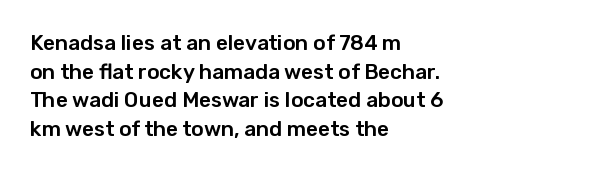
{"italic": "no", "underline": "no", "align": "left", "line_spacing": "normal", "line_spacing_ratio": 1.36, "letter_spacing": "normal", "letter_spacing_em": 0.0, "glyph_px": 21}
